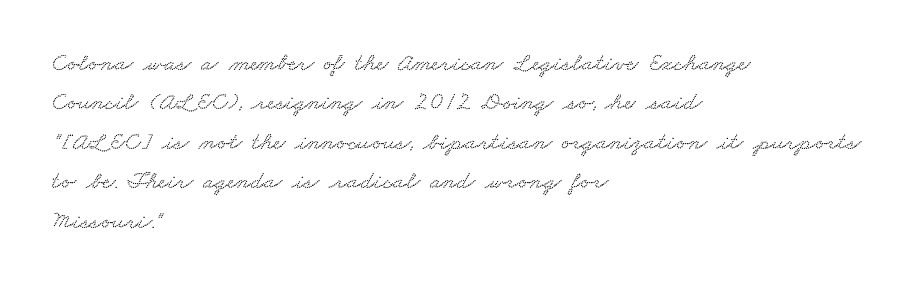
{"underline": "no", "align": "left", "line_spacing": "normal", "line_spacing_ratio": 1.58, "letter_spacing": "normal", "letter_spacing_em": 0.0, "glyph_px": 25}
